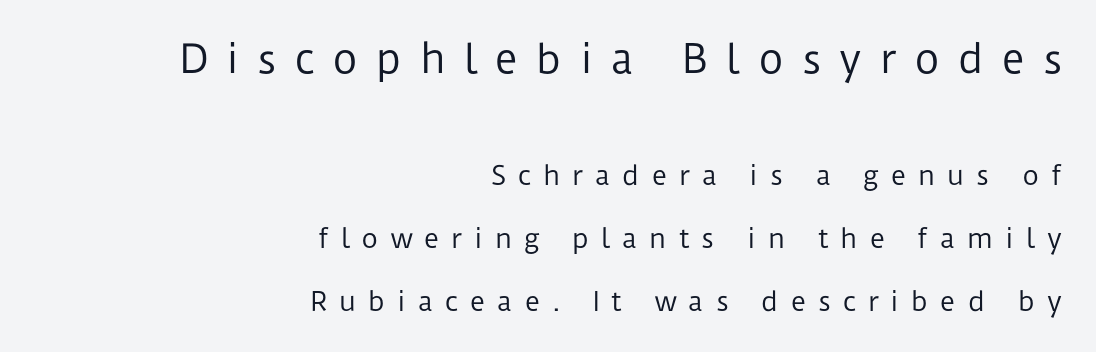
Q: Is the text bold? A: No.
Q: Is the text italic (slanted)? A: No, it is upright.
Q: Is the typeface a serif or a sans-serif typeface? A: Sans-serif.
Q: Is the text underlined? A: No.
Q: How is the paragraph aligned? A: Right-aligned.
Q: Is the spacing between letters normal or unusually wide? A: Unusually wide.
Q: Is the spacing between lines tight, normal or loose? A: Loose.
Q: Which block of text is set in a larger size, the first (top) or the second (bottom)? A: The first (top) one.
Q: Width (condensed, normal, or wide)? A: Normal.
Q: Stroke contrast? A: Low.
Q: x-height? A: Medium.
Q: Monospaced? A: No.
